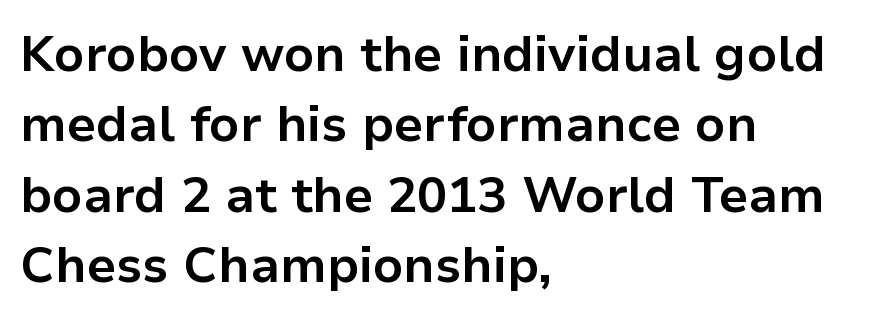
The line-height multiplier appears to be the usual default. The passage shown has conventional tracking throughout. Descender tails drop into unmarked territory. The strokes are fattened all the way to bold.
